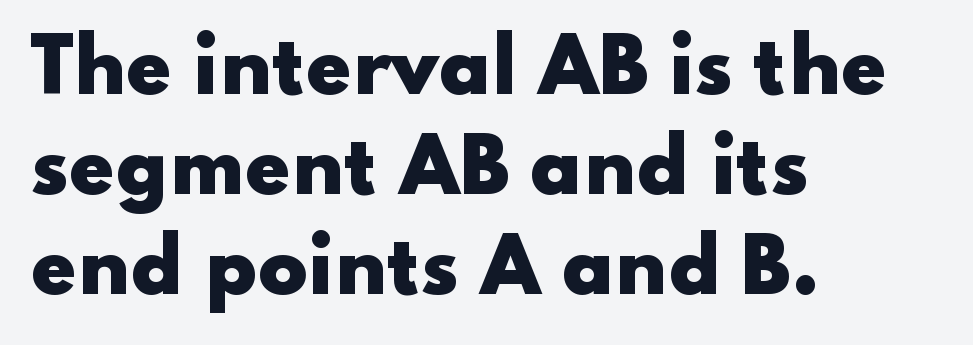
If you measured baseline to baseline, you'd find a middling distance. Ordinary non-slanted type is in use. Thick stems and heavy bowls — unmistakably bold. Proportional: the letters do not fall into vertical columns.
